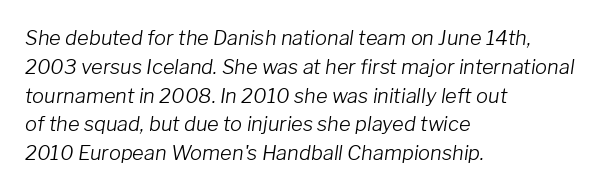
The image shows 20 px text type, italic (leaning right); set left-aligned, normal line spacing (1.44x), normal letter spacing, not underlined.
